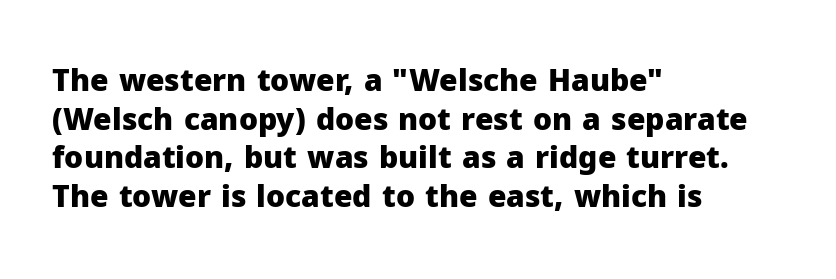
{"serif": "no", "italic": "no", "bold": "yes", "weight": "heavy", "width": "normal", "stroke_contrast": "low", "x_height": "medium", "monospaced": "no", "underline": "no", "align": "left", "line_spacing": "normal", "line_spacing_ratio": 1.29, "letter_spacing": "normal", "letter_spacing_em": 0.0, "glyph_px": 30}
